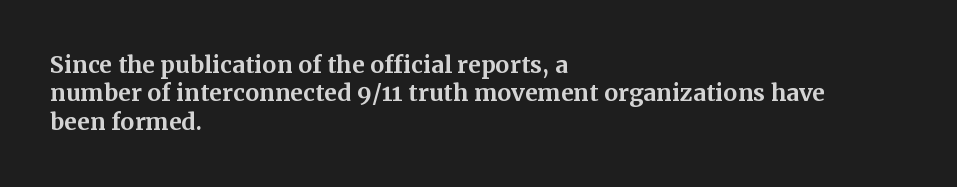
Plain, unruled lines of type. Heft: maximum for text — a bold. The tracking reads as untouched default to a designer's eye. Nope, not italic — everything's standing straight.
